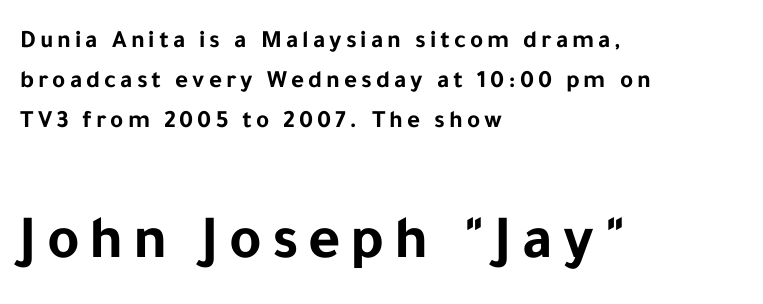
As a designer I'd log this as weight 700, bold. Unmarked baselines from the first word to the last. Does the copy run flush right? No — it runs flush left. Does the lettering tilt? It doesn't — this is upright. The face used here is proportionally spaced, like ordinary book or web type. Classification — sans serif.
